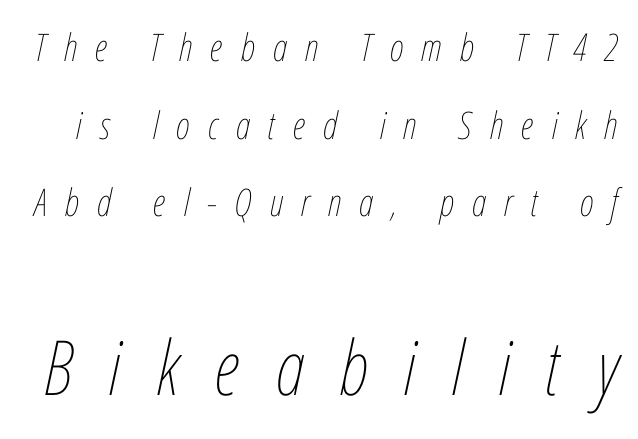
The image shows 76 px thin, condensed type, italic (leaning right); set loose line spacing (2.04x), unusually wide letter spacing (+0.47 em), not underlined; the second (bottom) block is 2.0x larger; low stroke contrast and a medium x-height.
